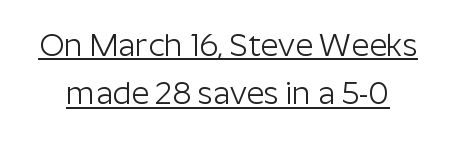
The image shows 31 px light sans-serif type, upright; set normal line spacing (1.56x), normal letter spacing, underlined; low stroke contrast and a medium x-height.
